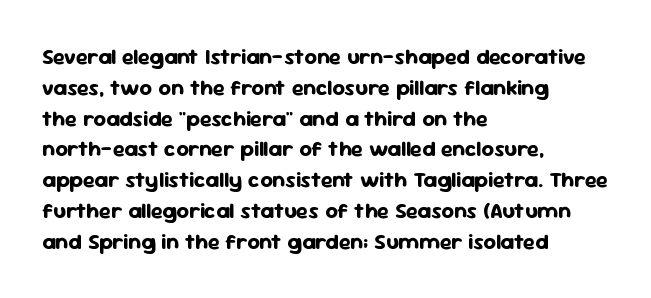
No italicization has been applied; the sample stays upright. The line-height multiplier appears to be the usual default. The face used here has the dense, thick strokes of a bold. Clear beneath every line of the passage. Each word holds together tightly as a unit, with standard inter-letter gaps. The typesetter chose a ragged-right arrangement here.
